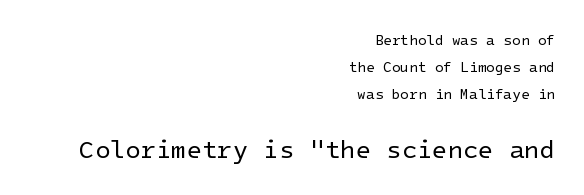
The face looks like a standard text weight, possibly lighter. In this sample the second text group is rendered at the bigger scale. Between one letter and the next there's only the usual sliver of space. Notice how the passage keeps a crisp vertical edge on the right only. A typesetter would mark this as roman, not italic.
